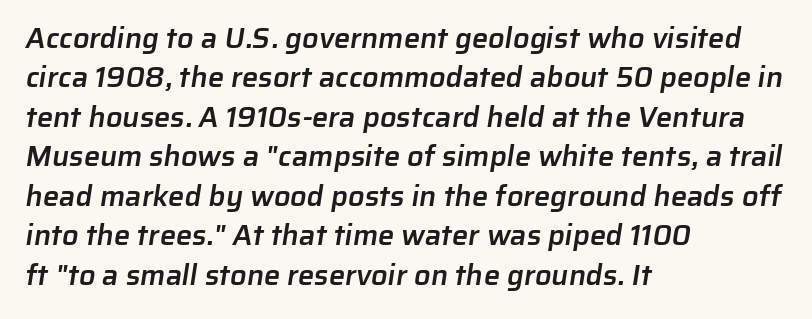
The image shows 29 px semibold sans-serif type; set left-aligned, normal line spacing (1.36x), normal letter spacing, not underlined; low stroke contrast and a medium x-height.
